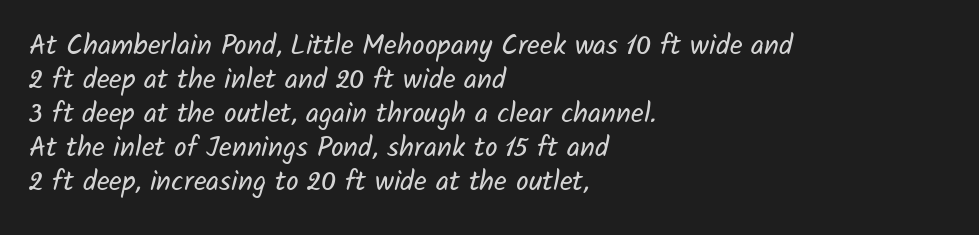
{"serif": "no", "bold": "no", "weight": "regular", "width": "normal", "stroke_contrast": "low", "x_height": "medium", "monospaced": "no", "underline": "no", "align": "left", "line_spacing_ratio": 1.21, "letter_spacing": "normal", "letter_spacing_em": 0.0, "glyph_px": 28}
